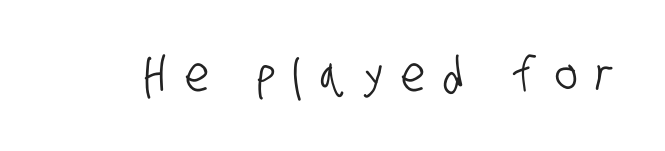
Q: Is the typeface a serif or a sans-serif typeface? A: Sans-serif.
Q: Is the text underlined? A: No.
Q: Is the spacing between letters normal or unusually wide? A: Unusually wide.
Q: Width (condensed, normal, or wide)? A: Condensed.
Q: Stroke contrast? A: Low.
Q: x-height? A: Large.
Q: Monospaced? A: No.
